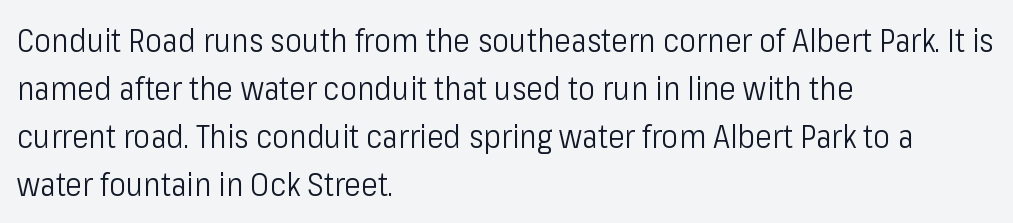
The image shows 32 px light, condensed sans-serif type, upright; set left-aligned, normal line spacing (1.5x), normal letter spacing, not underlined; low stroke contrast and a medium x-height.
